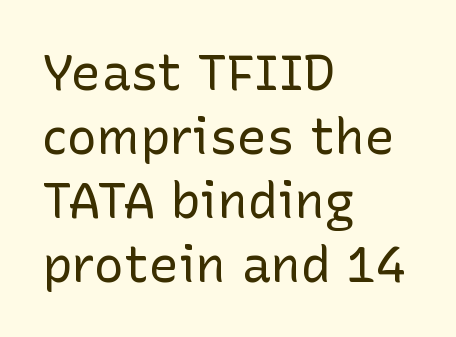
{"serif": "no", "italic": "no", "bold": "no", "weight": "regular", "width": "normal", "stroke_contrast": "low", "x_height": "medium", "monospaced": "no", "underline": "no", "align": "left", "line_spacing": "normal", "line_spacing_ratio": 1.28, "letter_spacing": "normal", "letter_spacing_em": 0.0, "glyph_px": 50}
